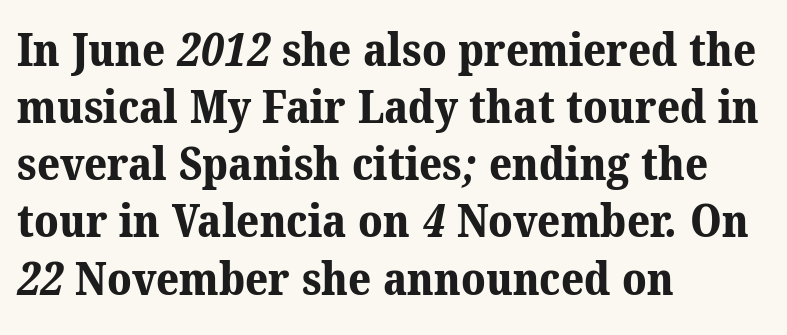
{"serif": "yes", "bold": "yes", "weight": "bold", "width": "normal", "stroke_contrast": "medium", "x_height": "medium", "monospaced": "no", "underline": "no", "align": "left", "line_spacing": "normal", "line_spacing_ratio": 1.27, "letter_spacing": "normal", "letter_spacing_em": 0.0, "glyph_px": 45}
